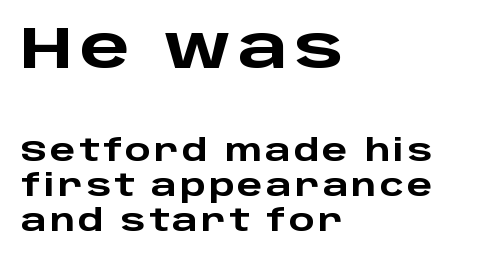
The image shows 59 px heavy, wide sans-serif type, upright; set left-aligned, line spacing 1.17x, not underlined; the first (top) block is 1.97x larger; low stroke contrast and a large x-height.
